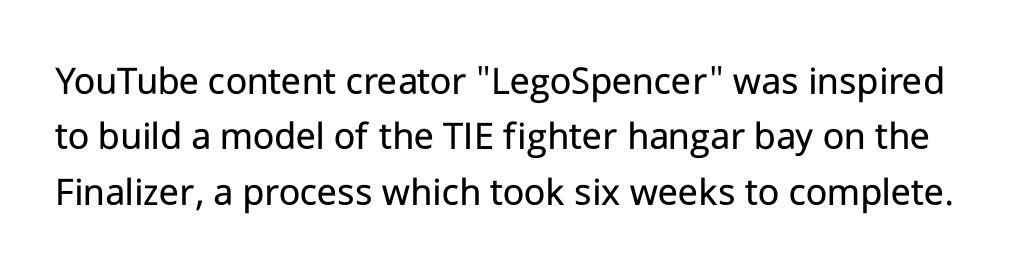
The image shows 41 px regular-weight sans-serif type, upright; set normal line spacing (1.35x), normal letter spacing, not underlined; low stroke contrast and a medium x-height.
